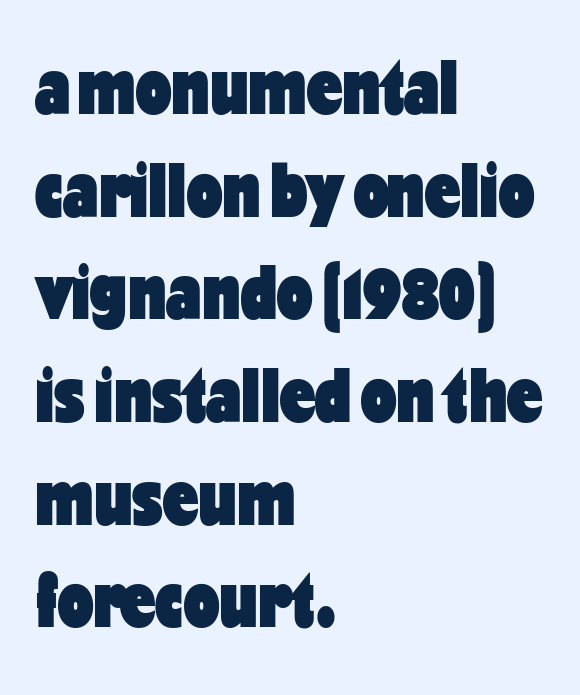
Q: Is the text bold? A: Yes.
Q: Is the text italic (slanted)? A: No, it is upright.
Q: Is the typeface a serif or a sans-serif typeface? A: Sans-serif.
Q: Is the text underlined? A: No.
Q: How is the paragraph aligned? A: Left-aligned.
Q: Is the spacing between letters normal or unusually wide? A: Normal.
Q: Is the spacing between lines tight, normal or loose? A: Normal.
Q: Width (condensed, normal, or wide)? A: Condensed.
Q: Stroke contrast? A: Low.
Q: x-height? A: Medium.
Q: Monospaced? A: No.
